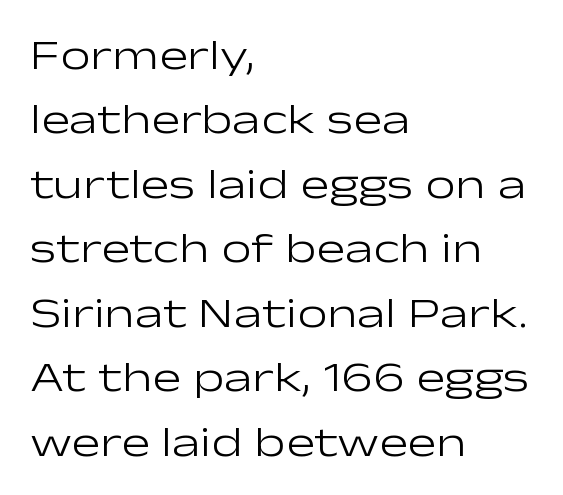
The letters stand straight up with perfectly vertical stems. This sample uses plain, unmodified letter spacing. The lines in this sample share a left origin and differ only in where they stop. The rendering uses natural spacing where letterforms have individual widths. Ink coverage per letter is moderate at most.
